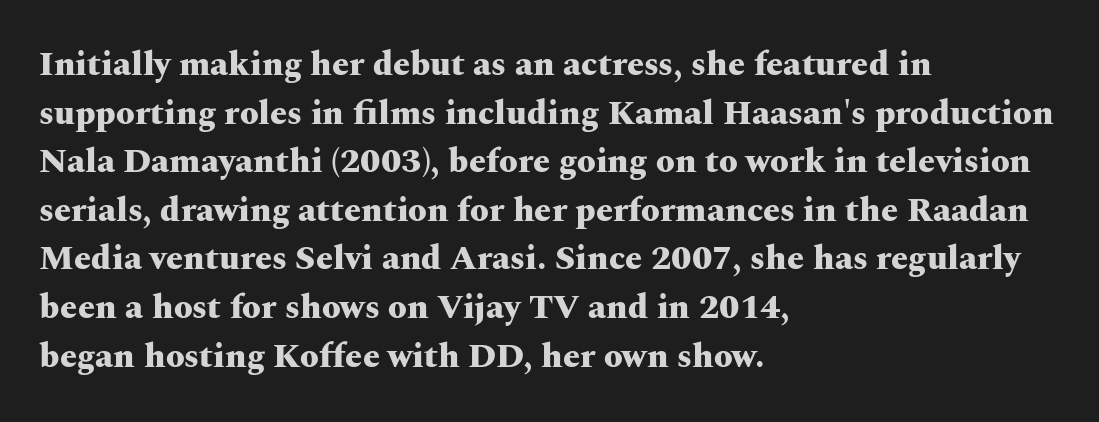
Q: Is the text bold? A: Yes.
Q: Is the text italic (slanted)? A: No, it is upright.
Q: Is the typeface a serif or a sans-serif typeface? A: Serif.
Q: Is the text underlined? A: No.
Q: How is the paragraph aligned? A: Left-aligned.
Q: Is the spacing between letters normal or unusually wide? A: Normal.
Q: Is the spacing between lines tight, normal or loose? A: Normal.
Q: Width (condensed, normal, or wide)? A: Wide.
Q: Stroke contrast? A: Medium.
Q: x-height? A: Medium.
Q: Monospaced? A: No.
